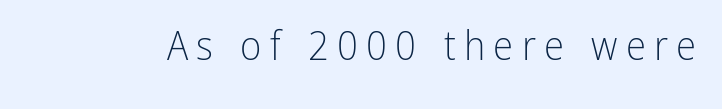
{"serif": "no", "italic": "no", "bold": "no", "weight": "light", "width": "condensed", "stroke_contrast": "low", "x_height": "medium", "monospaced": "no", "underline": "no", "letter_spacing": "wide", "letter_spacing_em": 0.2, "glyph_px": 41}
